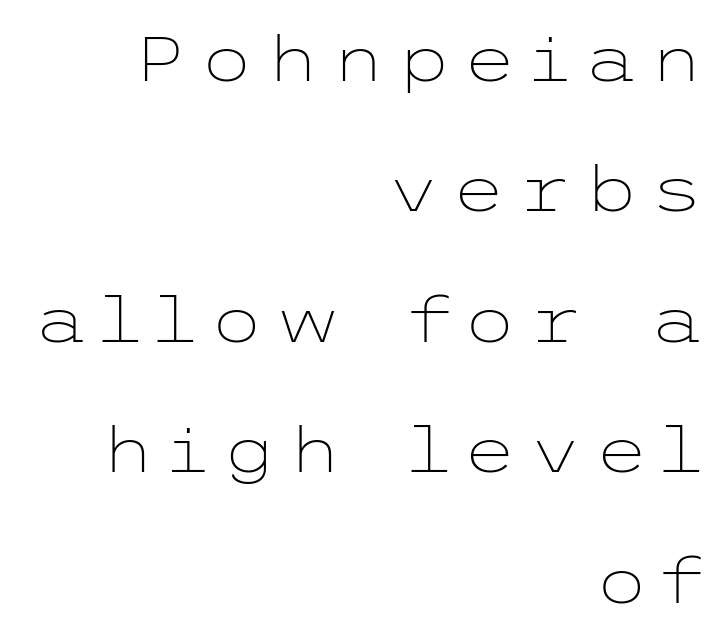
Q: Is the text bold? A: No.
Q: Is the text italic (slanted)? A: No, it is upright.
Q: Is the typeface a serif or a sans-serif typeface? A: Sans-serif.
Q: Is the text underlined? A: No.
Q: How is the paragraph aligned? A: Right-aligned.
Q: Is the spacing between lines tight, normal or loose? A: Loose.
Q: Width (condensed, normal, or wide)? A: Wide.
Q: Stroke contrast? A: Low.
Q: x-height? A: Medium.
